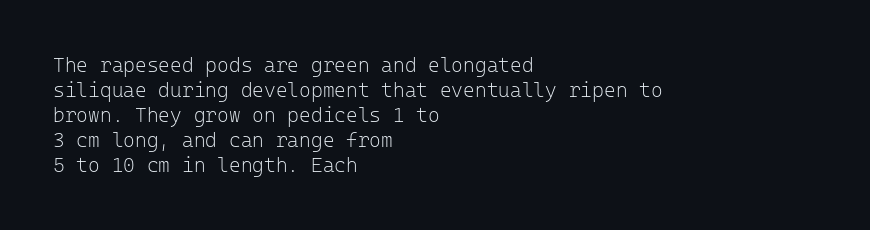
{"italic": "no", "bold": "no", "underline": "no", "align": "left", "line_spacing": "normal", "line_spacing_ratio": 1.25, "letter_spacing": "normal", "letter_spacing_em": 0.0, "glyph_px": 20}
